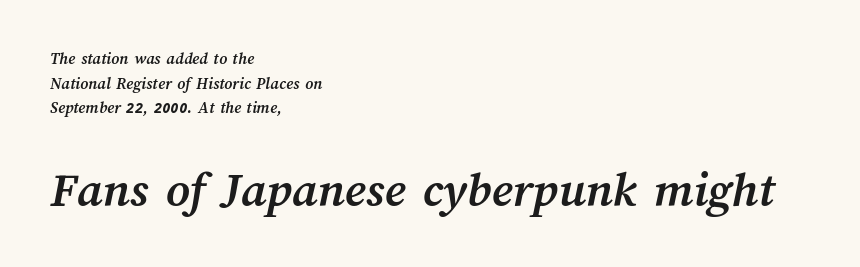
Q: Is the text bold? A: Yes.
Q: Is the text underlined? A: No.
Q: How is the paragraph aligned? A: Left-aligned.
Q: Is the spacing between letters normal or unusually wide? A: Normal.
Q: Is the spacing between lines tight, normal or loose? A: Normal.
Q: Which block of text is set in a larger size, the first (top) or the second (bottom)? A: The second (bottom) one.
Q: Width (condensed, normal, or wide)? A: Normal.
Q: Stroke contrast? A: Medium.
Q: x-height? A: Medium.
Q: Monospaced? A: No.
